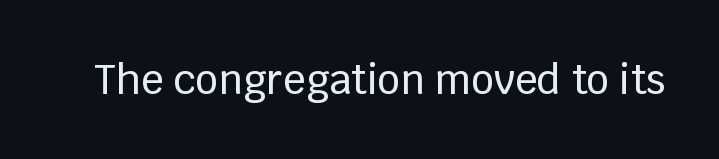
{"serif": "no", "italic": "no", "width": "normal", "stroke_contrast": "low", "x_height": "large", "monospaced": "no", "underline": "no", "letter_spacing": "normal", "letter_spacing_em": 0.0, "glyph_px": 40}
